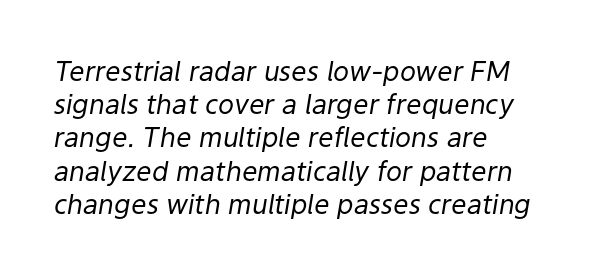
The image shows 27 px text type, italic (leaning right); set left-aligned, line spacing 1.23x, normal letter spacing, not underlined.
